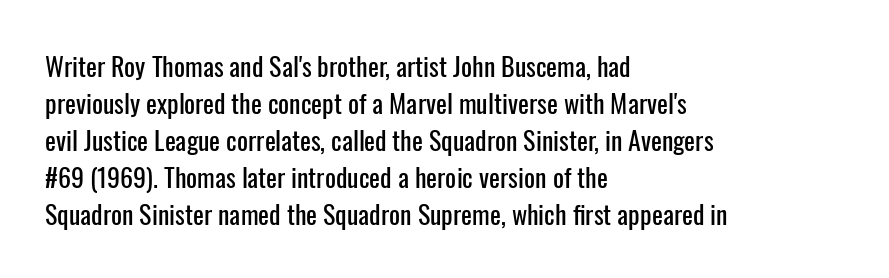
Inter-character spacing is left at the font's built-in metrics. Bare-footed words on every line. Every stem runs plumb, perpendicular to the baseline. Line spacing here is normal. Every row of glyphs begins at an identical x-position on the left.
